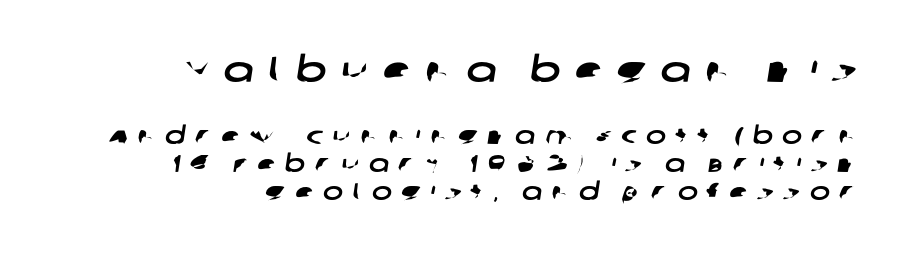
The image shows 36 px wide sans-serif type; set right-aligned, line spacing 1.17x, unusually wide letter spacing (+0.4 em), not underlined; the first (top) block is 1.5x larger; low stroke contrast and a large x-height.
